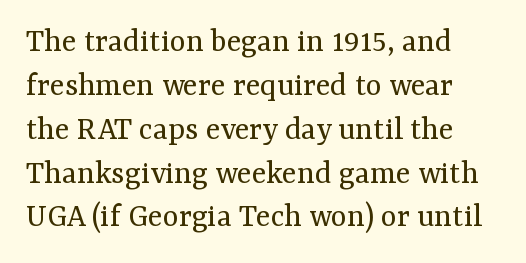
{"serif": "yes", "italic": "no", "bold": "no", "weight": "regular", "width": "normal", "stroke_contrast": "medium", "x_height": "medium", "monospaced": "no", "underline": "no", "align": "left", "line_spacing": "normal", "line_spacing_ratio": 1.29, "letter_spacing": "normal", "letter_spacing_em": 0.0, "glyph_px": 34}
